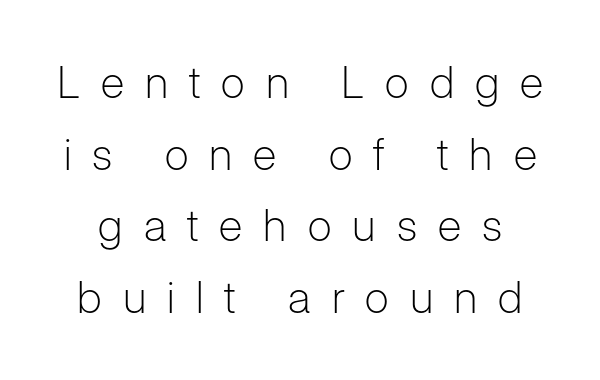
The image shows 44 px light sans-serif type, upright; set normal line spacing (1.63x), unusually wide letter spacing (+0.48 em), not underlined; low stroke contrast and a medium x-height.
